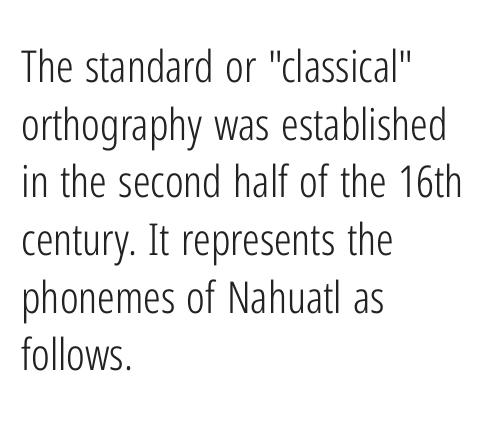
Ordinary non-slanted type is in use. Varying glyph widths throughout — classic text-font behaviour. Each row of text sits above clean, open space. This sample is left-justified, so line endings fall wherever the words run out.
